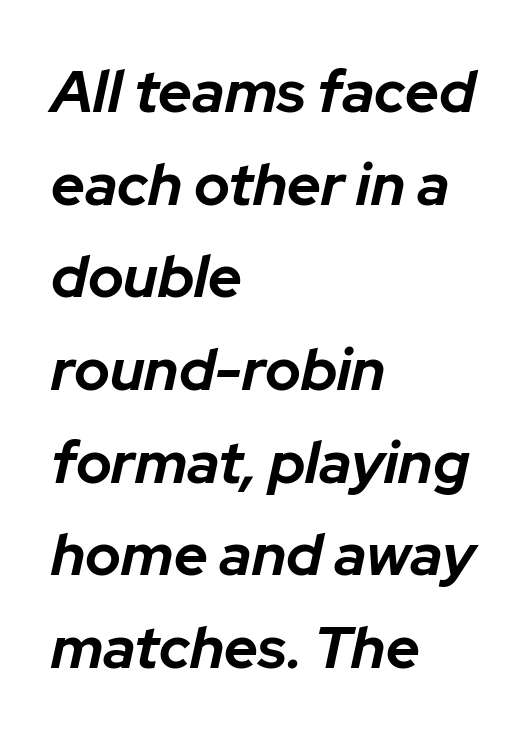
Clear beneath every line of the passage. It's the slanting kind of type. Spacing verdict: proportional, widths tailored to each character. Students, note that the glyphs here touch the page at normal intervals. The rendering uses a bold face; every stroke is thick and dark.
